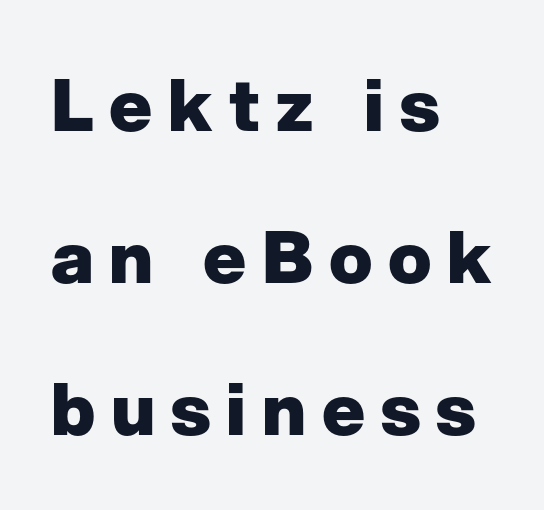
{"serif": "no", "italic": "no", "bold": "yes", "weight": "heavy", "width": "normal", "stroke_contrast": "low", "x_height": "medium", "monospaced": "no", "underline": "no", "align": "left", "line_spacing": "loose", "line_spacing_ratio": 2.11, "letter_spacing": "wide", "letter_spacing_em": 0.22, "glyph_px": 72}
